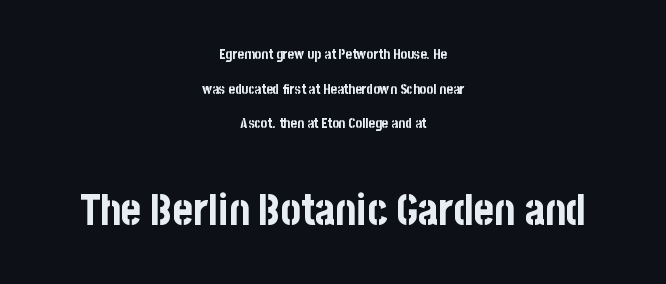
Q: Is the text bold? A: Yes.
Q: Is the text italic (slanted)? A: No, it is upright.
Q: Is the typeface a serif or a sans-serif typeface? A: Sans-serif.
Q: Is the text underlined? A: No.
Q: How is the paragraph aligned? A: Centered.
Q: Is the spacing between letters normal or unusually wide? A: Normal.
Q: Is the spacing between lines tight, normal or loose? A: Loose.
Q: Which block of text is set in a larger size, the first (top) or the second (bottom)? A: The second (bottom) one.
Q: Width (condensed, normal, or wide)? A: Condensed.
Q: Stroke contrast? A: Low.
Q: x-height? A: Large.
Q: Monospaced? A: No.
